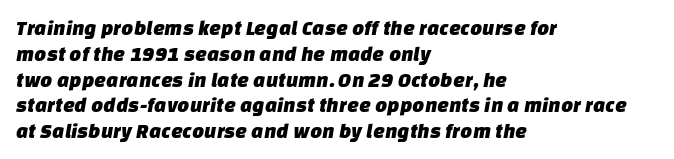
You could call the tracking neutral — neither tight nor loose. The glyphs are unaccompanied by any horizontal stroke below them. Each line starts at the same left margin while the right side varies.
